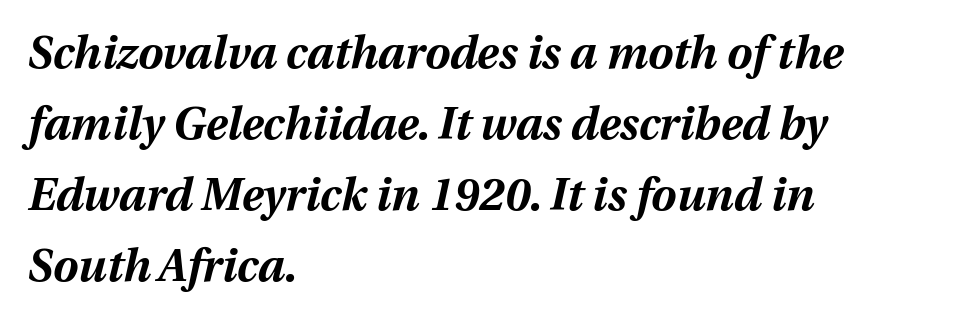
{"italic": "yes", "lean": "right", "slant_degrees": 12, "bold": "yes", "weight": "bold", "width": "normal", "stroke_contrast": "medium", "x_height": "medium", "monospaced": "no", "underline": "no", "align": "left", "line_spacing": "normal", "line_spacing_ratio": 1.58, "letter_spacing": "normal", "letter_spacing_em": 0.0, "glyph_px": 45}
